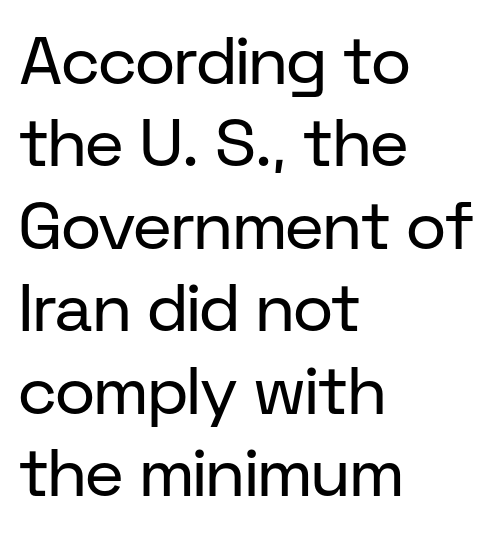
The image shows 67 px regular-weight sans-serif type, upright; set left-aligned, line spacing 1.23x, normal letter spacing, not underlined; low stroke contrast and a medium x-height.
